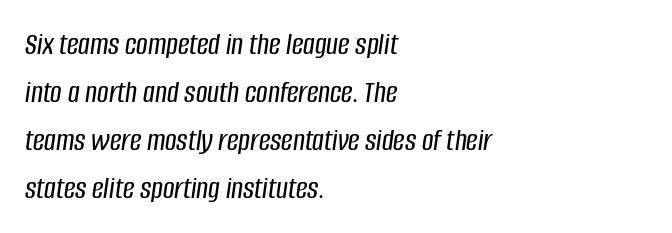
{"italic": "yes", "lean": "right", "slant_degrees": 8, "width": "condensed", "stroke_contrast": "low", "x_height": "large", "monospaced": "no", "underline": "no", "align": "left", "line_spacing": "normal", "line_spacing_ratio": 1.5, "letter_spacing": "normal", "letter_spacing_em": 0.0, "glyph_px": 32}
